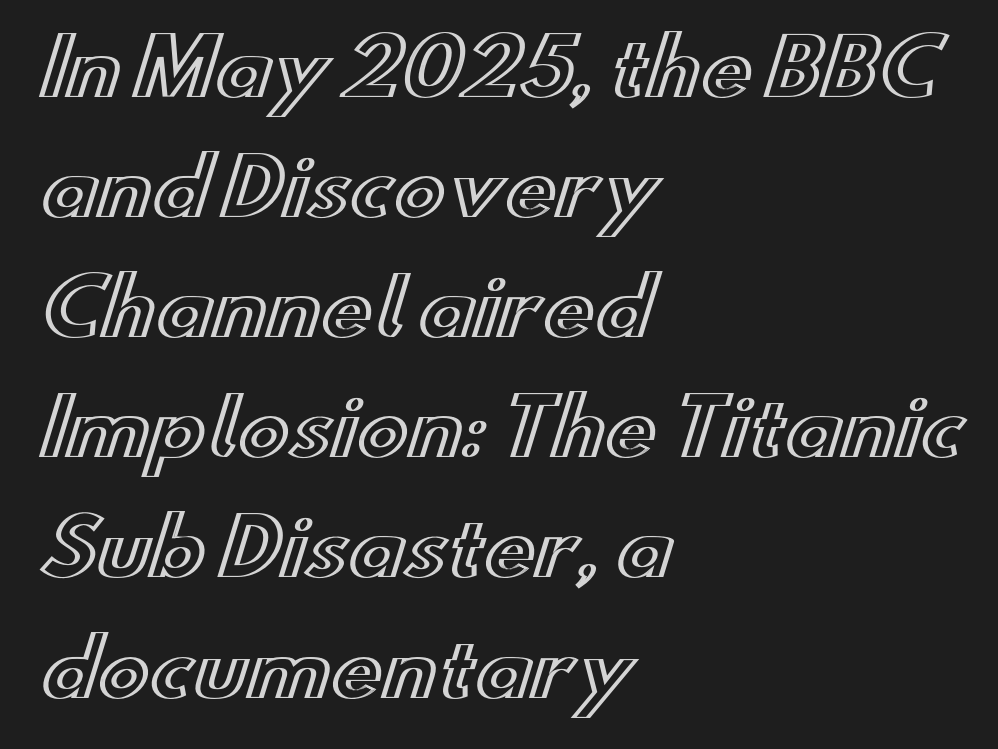
The image shows 77 px wide type; set left-aligned, normal line spacing (1.56x), normal letter spacing, not underlined; a small x-height.
